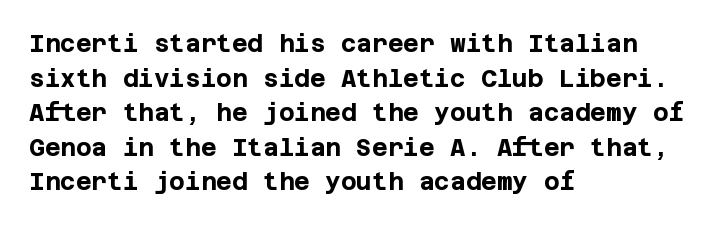
{"italic": "no", "bold": "yes", "underline": "no", "align": "left", "line_spacing": "normal", "line_spacing_ratio": 1.44, "letter_spacing": "normal", "letter_spacing_em": 0.0, "glyph_px": 24}
